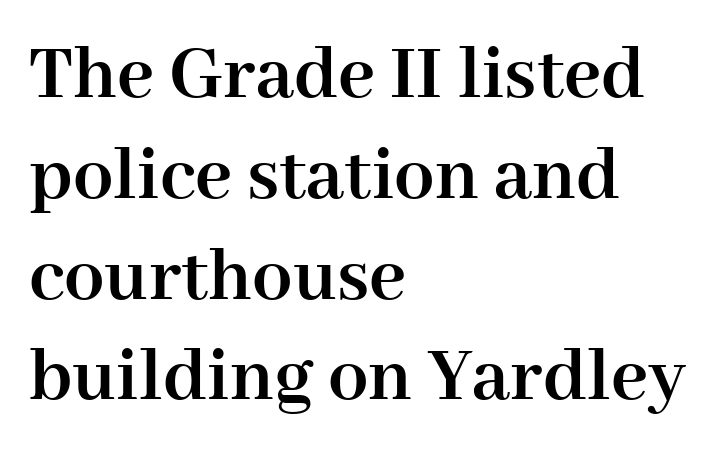
In CSS terms this would be text-align: left. Examine the stroke ends and you'll spot serifs. The typography opts for an upright posture over an oblique one. These lines carry a lot of weight — the face is fully bold.
